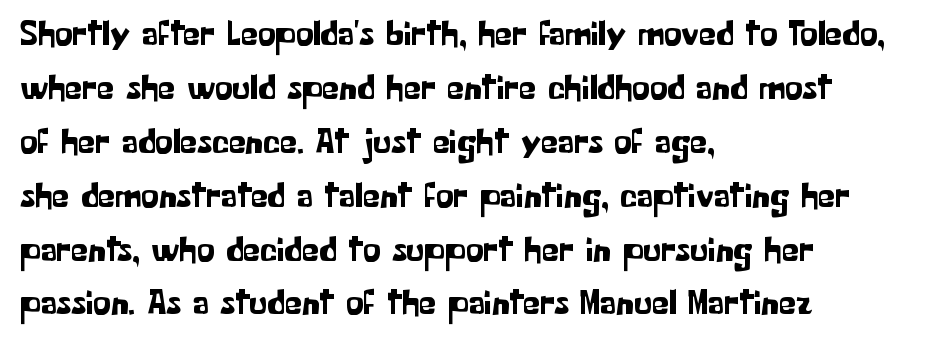
The image shows 35 px sans-serif type, upright; set left-aligned, normal line spacing (1.54x), normal letter spacing, not underlined; low stroke contrast and a medium x-height.
